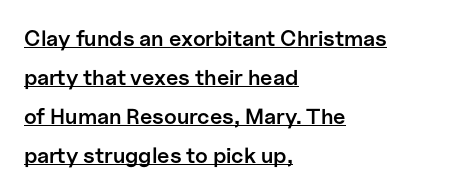
The image shows 22 px text type, upright; set left-aligned, line spacing 1.77x, normal letter spacing, underlined.
